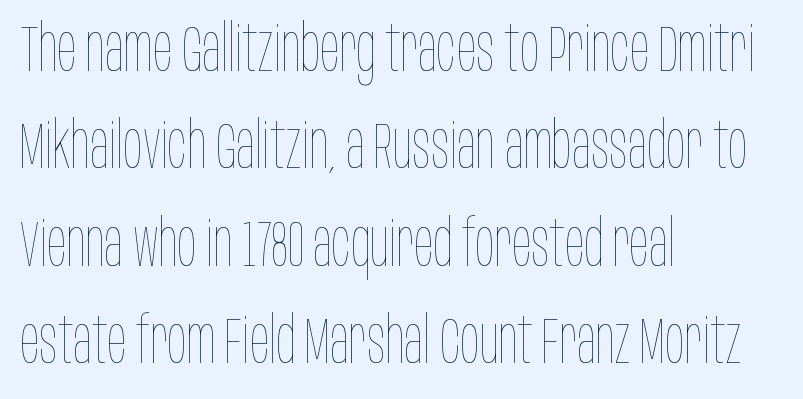
Q: Is the text bold? A: No.
Q: Is the text italic (slanted)? A: No, it is upright.
Q: Is the text underlined? A: No.
Q: How is the paragraph aligned? A: Left-aligned.
Q: Is the spacing between letters normal or unusually wide? A: Normal.
Q: Is the spacing between lines tight, normal or loose? A: Normal.
Q: Width (condensed, normal, or wide)? A: Condensed.
Q: Stroke contrast? A: Low.
Q: x-height? A: Large.
Q: Monospaced? A: No.
